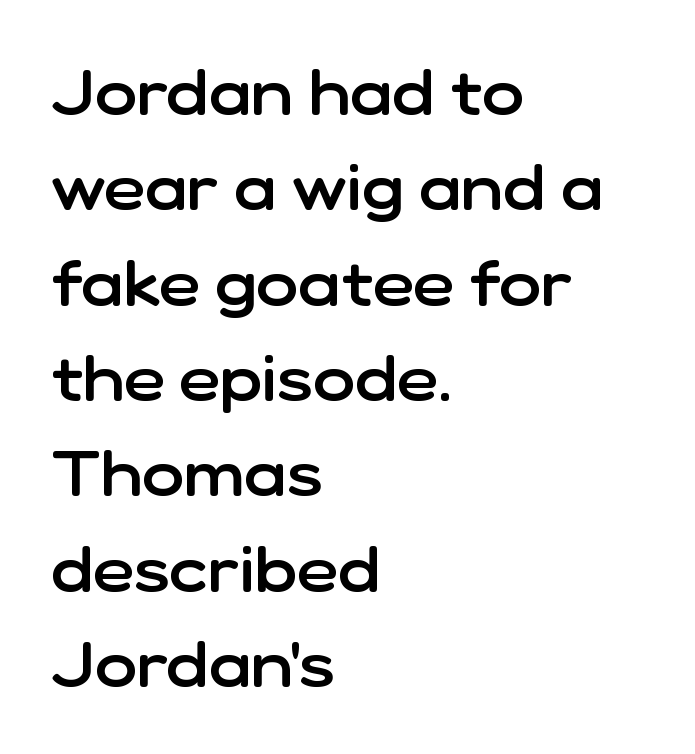
The letters stand upright; this is a roman face. The characters display no serif detailing; their extremities are plain. The rendering uses natural spacing where letterforms have individual widths. The strip under each line holds only bare page. How would I describe the line gaps? Plain and ordinary.
